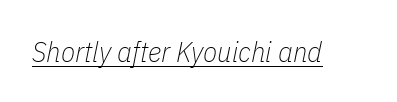
Q: Is the text bold? A: No.
Q: Is the text italic (slanted)? A: Yes, it leans right by about 11 degrees.
Q: Is the text underlined? A: Yes.
Q: Is the spacing between letters normal or unusually wide? A: Normal.
Q: Width (condensed, normal, or wide)? A: Condensed.
Q: Stroke contrast? A: Low.
Q: x-height? A: Medium.
Q: Monospaced? A: No.
